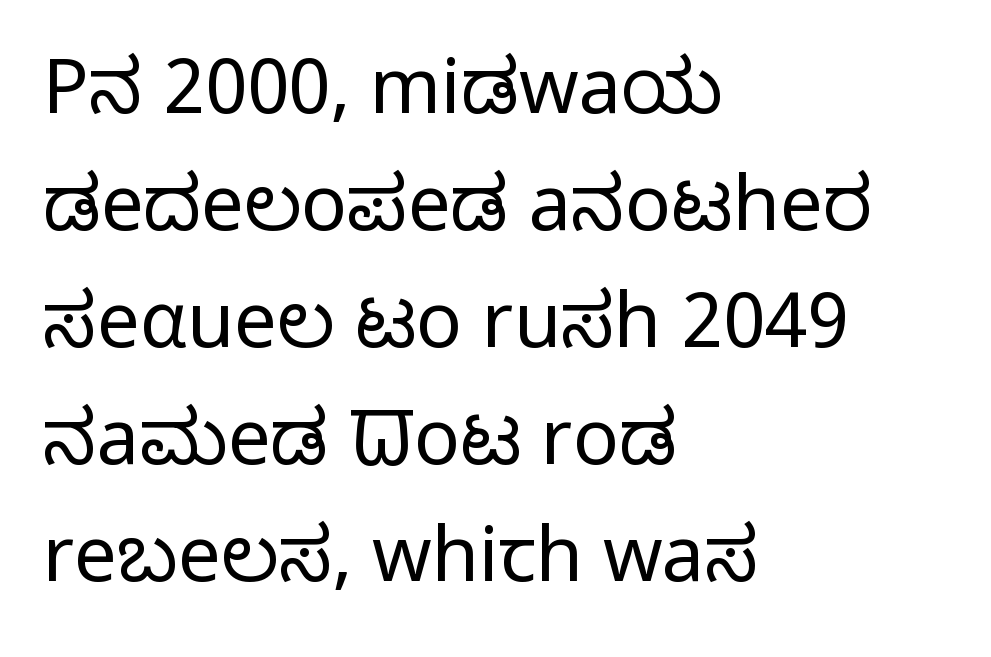
Q: Is the text bold? A: No.
Q: Is the text italic (slanted)? A: No, it is upright.
Q: Is the typeface a serif or a sans-serif typeface? A: Sans-serif.
Q: Is the text underlined? A: No.
Q: How is the paragraph aligned? A: Left-aligned.
Q: Is the spacing between letters normal or unusually wide? A: Normal.
Q: Is the spacing between lines tight, normal or loose? A: Normal.
Q: Width (condensed, normal, or wide)? A: Condensed.
Q: Stroke contrast? A: Low.
Q: x-height? A: Large.
Q: Monospaced? A: No.
